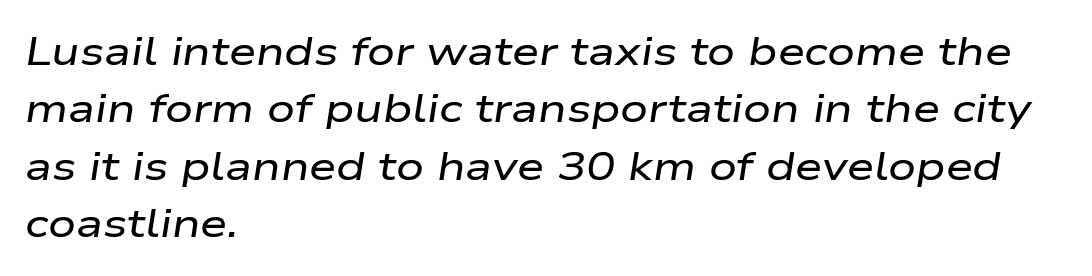
Q: Is the text italic (slanted)? A: Yes, it leans right by about 9 degrees.
Q: Is the text underlined? A: No.
Q: How is the paragraph aligned? A: Left-aligned.
Q: Is the spacing between letters normal or unusually wide? A: Normal.
Q: Is the spacing between lines tight, normal or loose? A: Normal.
Q: Width (condensed, normal, or wide)? A: Wide.
Q: Stroke contrast? A: Low.
Q: x-height? A: Medium.
Q: Monospaced? A: No.
